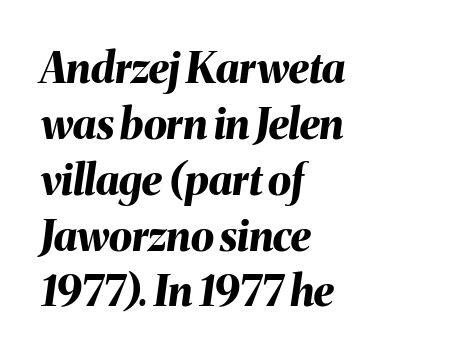
The image shows 42 px bold type, italic (leaning right); set left-aligned, normal line spacing (1.33x), normal letter spacing, not underlined; medium stroke contrast and a medium x-height.
